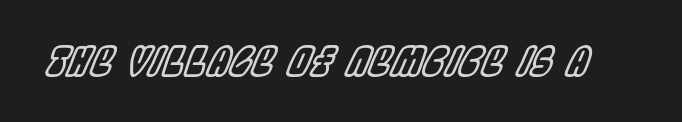
The image shows 40 px condensed type, italic (leaning right); set normal letter spacing, not underlined; a large x-height.
